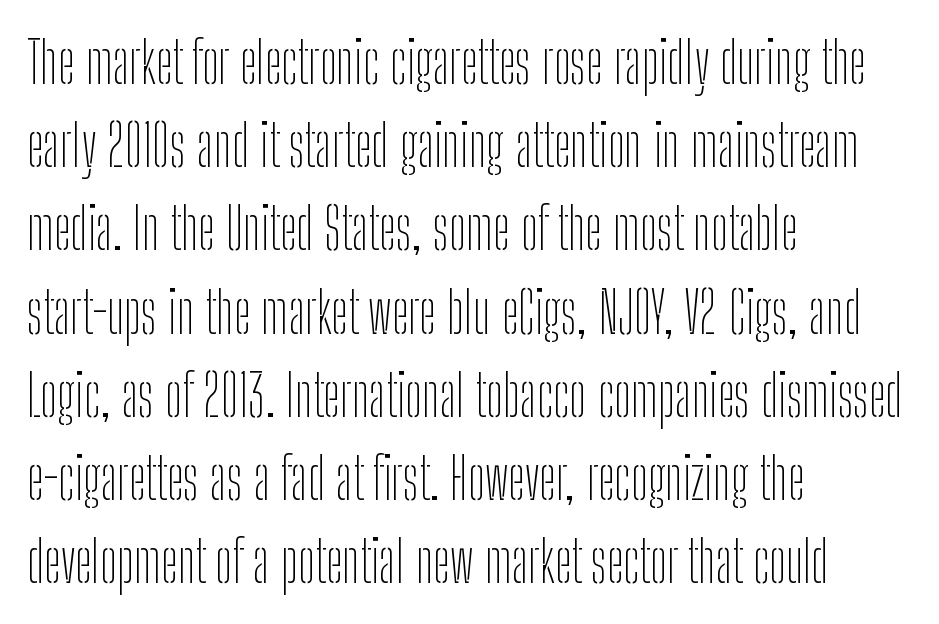
Stroke terminals: plain, sans-serif. Proportional: the letters do not fall into vertical columns. Posture: upright roman. A normal amount of white space separates one row of letters from the next. Letter spacing: default. Alignment: flush left.
